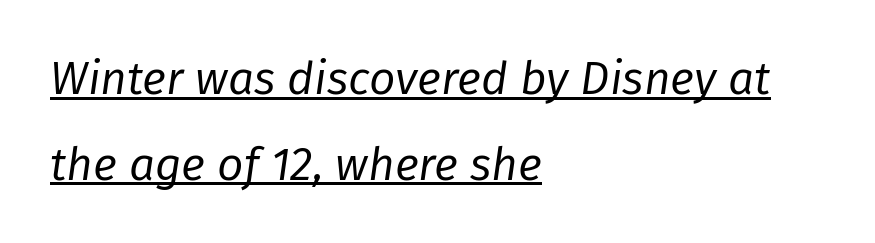
The image shows 46 px regular-weight type, italic (leaning right); set left-aligned, line spacing 1.86x, normal letter spacing, underlined; low stroke contrast and a medium x-height.
